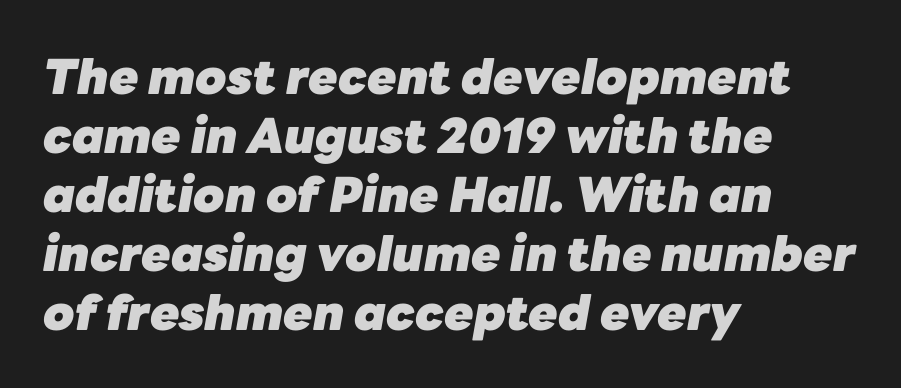
Q: Is the text bold? A: Yes.
Q: Is the text italic (slanted)? A: Yes, it leans right by about 10 degrees.
Q: Is the text underlined? A: No.
Q: How is the paragraph aligned? A: Left-aligned.
Q: Is the spacing between letters normal or unusually wide? A: Normal.
Q: Width (condensed, normal, or wide)? A: Normal.
Q: Stroke contrast? A: Low.
Q: x-height? A: Medium.
Q: Monospaced? A: No.
